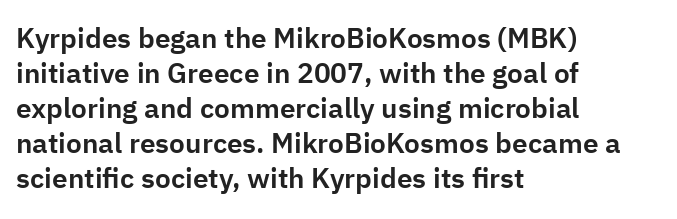
The image shows 28 px sans-serif type, upright; set left-aligned, normal line spacing (1.25x), normal letter spacing, not underlined; low stroke contrast and a medium x-height.
